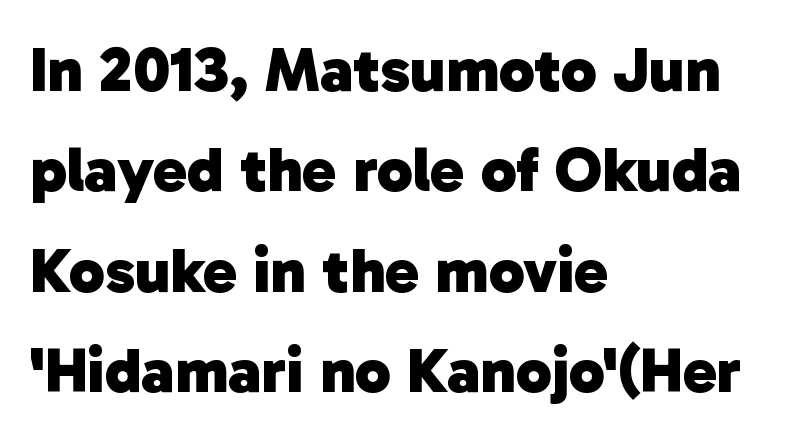
Q: Is the text bold? A: Yes.
Q: Is the typeface a serif or a sans-serif typeface? A: Sans-serif.
Q: Is the text underlined? A: No.
Q: How is the paragraph aligned? A: Left-aligned.
Q: Is the spacing between letters normal or unusually wide? A: Normal.
Q: Is the spacing between lines tight, normal or loose? A: Normal.
Q: Width (condensed, normal, or wide)? A: Normal.
Q: Stroke contrast? A: Low.
Q: x-height? A: Medium.
Q: Monospaced? A: No.
